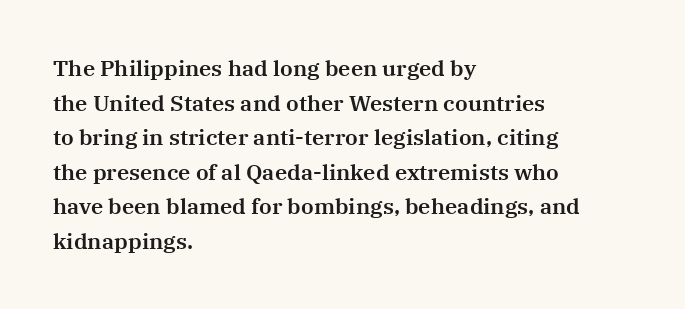
{"italic": "no", "underline": "no", "align": "left", "line_spacing": "normal", "line_spacing_ratio": 1.57, "letter_spacing": "normal", "letter_spacing_em": 0.0, "glyph_px": 22}
